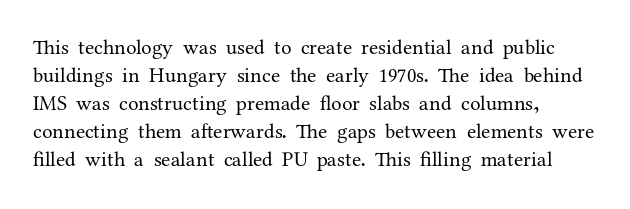
{"italic": "no", "bold": "no", "underline": "no", "align": "left", "line_spacing": "normal", "line_spacing_ratio": 1.33, "letter_spacing": "normal", "letter_spacing_em": 0.0, "glyph_px": 21}
